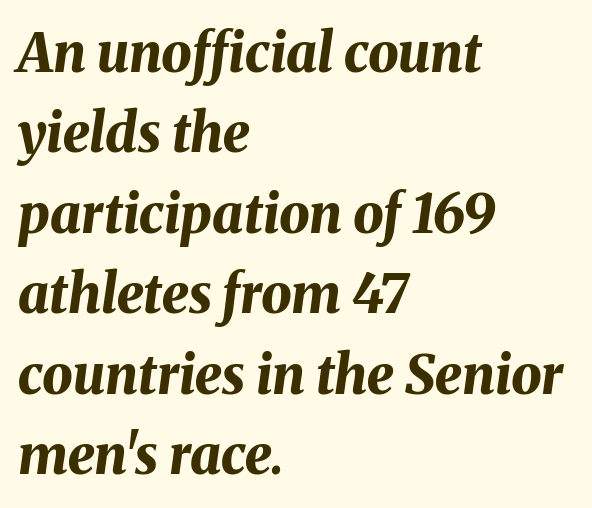
The image shows 54 px bold type, italic (leaning right); set left-aligned, normal line spacing (1.49x), normal letter spacing, not underlined; medium stroke contrast and a medium x-height.
